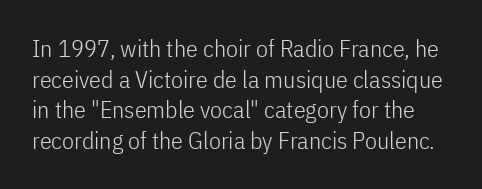
The image shows 24 px text type, upright; set normal line spacing (1.28x), normal letter spacing, not underlined.
